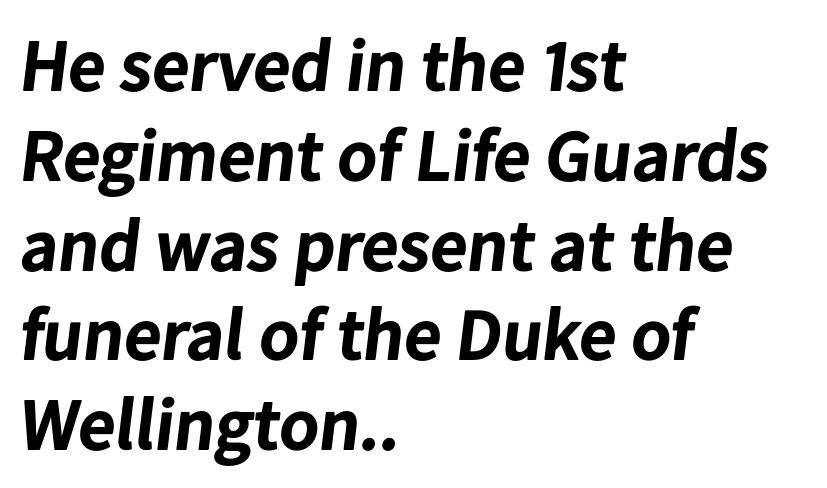
Every row of glyphs begins at an identical x-position on the left. Characters follow at the spacing the type designer built in. The letters advance in unequal steps, a hallmark of proportional type. Heavy-handed strokes throughout: this text is bold. The passage shown is not underscored anywhere.
